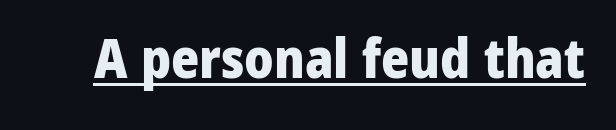
The image shows 54 px heavy sans-serif type, upright; set normal letter spacing, underlined; low stroke contrast and a medium x-height.
